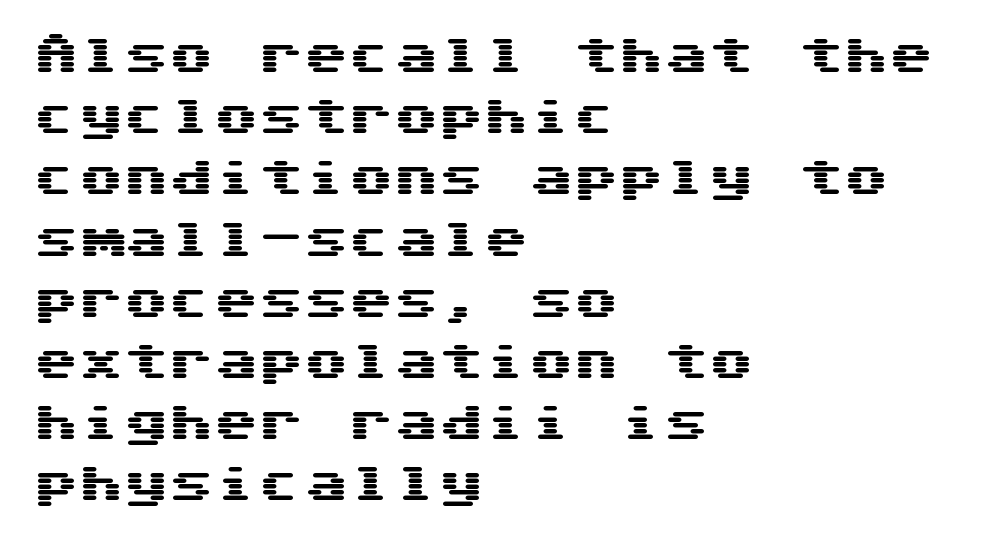
The image shows 45 px wide sans-serif type, upright; set left-aligned, normal line spacing (1.36x), normal letter spacing, not underlined; medium stroke contrast and a medium x-height.
